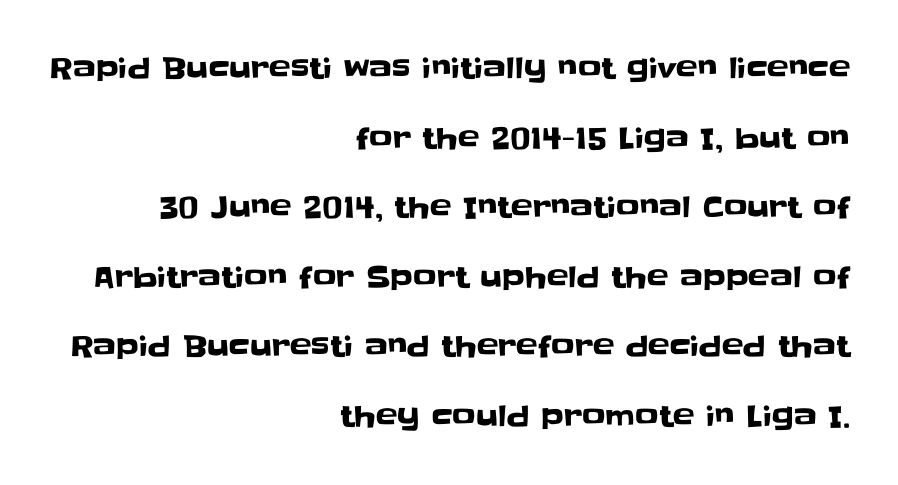
The image shows 29 px sans-serif type, upright; set right-aligned, loose line spacing (2.4x), normal letter spacing, not underlined; low stroke contrast and a large x-height.
